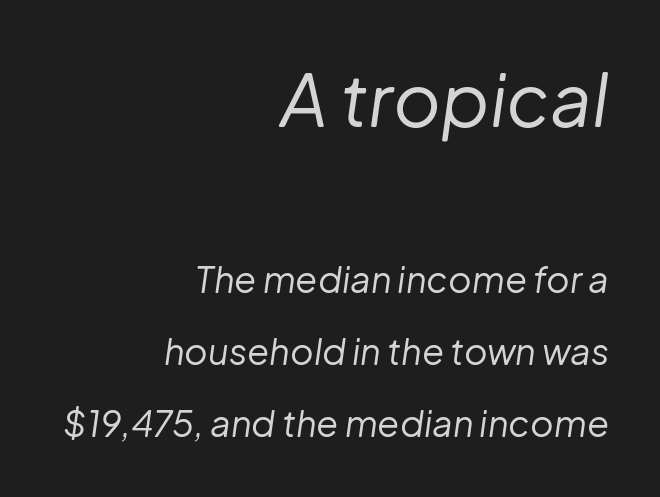
Q: Is the text bold? A: No.
Q: Is the text italic (slanted)? A: Yes, it leans right by about 8 degrees.
Q: Is the text underlined? A: No.
Q: How is the paragraph aligned? A: Right-aligned.
Q: Is the spacing between letters normal or unusually wide? A: Normal.
Q: Is the spacing between lines tight, normal or loose? A: Loose.
Q: Which block of text is set in a larger size, the first (top) or the second (bottom)? A: The first (top) one.
Q: Width (condensed, normal, or wide)? A: Normal.
Q: Stroke contrast? A: Low.
Q: x-height? A: Medium.
Q: Monospaced? A: No.
